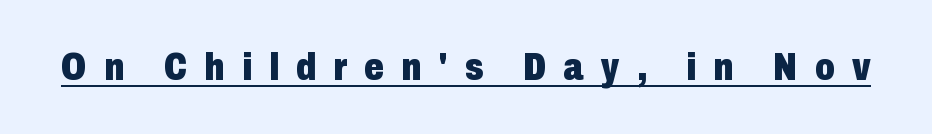
Q: Is the text bold? A: Yes.
Q: Is the text italic (slanted)? A: No, it is upright.
Q: Is the typeface a serif or a sans-serif typeface? A: Sans-serif.
Q: Is the text underlined? A: Yes.
Q: Is the spacing between letters normal or unusually wide? A: Unusually wide.
Q: Width (condensed, normal, or wide)? A: Condensed.
Q: Stroke contrast? A: Low.
Q: x-height? A: Medium.
Q: Monospaced? A: No.
